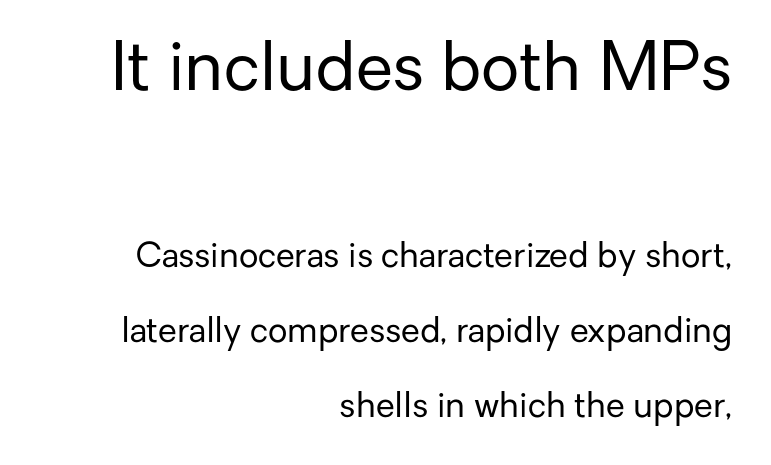
Q: Is the text bold? A: No.
Q: Is the text italic (slanted)? A: No, it is upright.
Q: Is the typeface a serif or a sans-serif typeface? A: Sans-serif.
Q: Is the text underlined? A: No.
Q: How is the paragraph aligned? A: Right-aligned.
Q: Is the spacing between letters normal or unusually wide? A: Normal.
Q: Is the spacing between lines tight, normal or loose? A: Loose.
Q: Which block of text is set in a larger size, the first (top) or the second (bottom)? A: The first (top) one.
Q: Width (condensed, normal, or wide)? A: Normal.
Q: Stroke contrast? A: Low.
Q: x-height? A: Medium.
Q: Monospaced? A: No.
